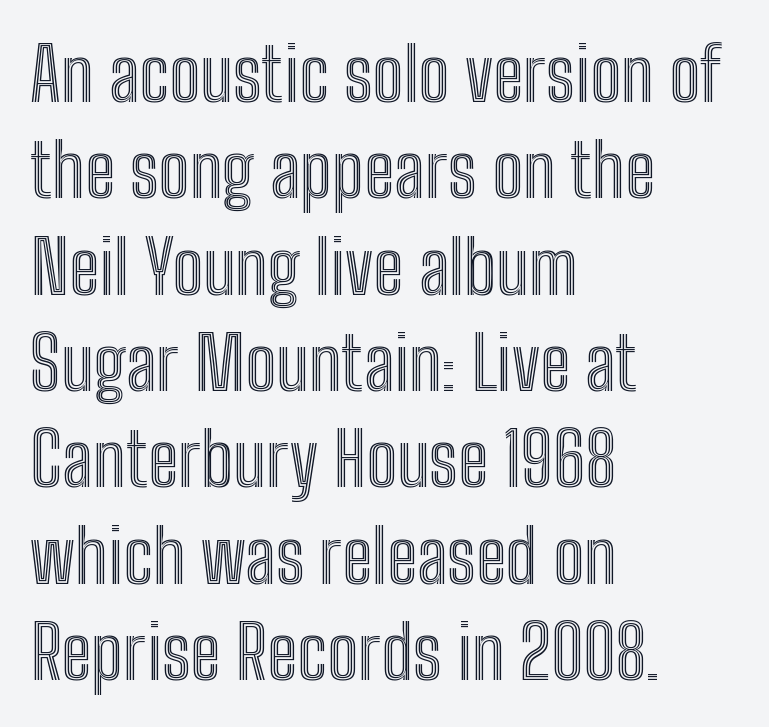
The image shows 73 px condensed type, upright; set left-aligned, normal line spacing (1.32x), normal letter spacing, not underlined; a medium x-height.
